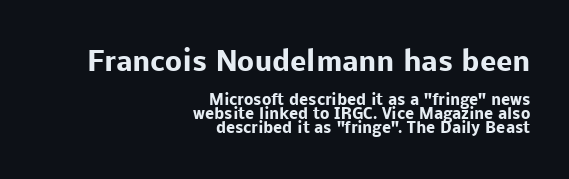
Typesetter's note: full bold, strokes at maximum text heaviness. Caption: multi-line text, flush right, ragged left. Italic? Not at all — the glyphs are vertical. Tracking here is standard; glyphs follow each other at the usual distance.
